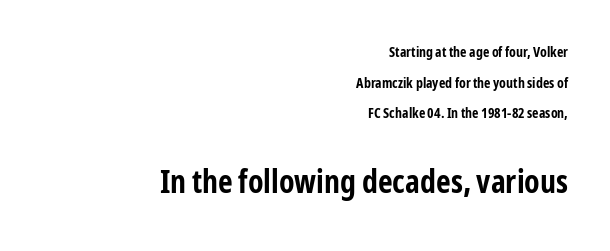
The image shows 32 px bold, condensed sans-serif type, upright; set right-aligned, loose line spacing (2.18x), normal letter spacing, not underlined; the second (bottom) block is 2.29x larger; low stroke contrast and a medium x-height.
